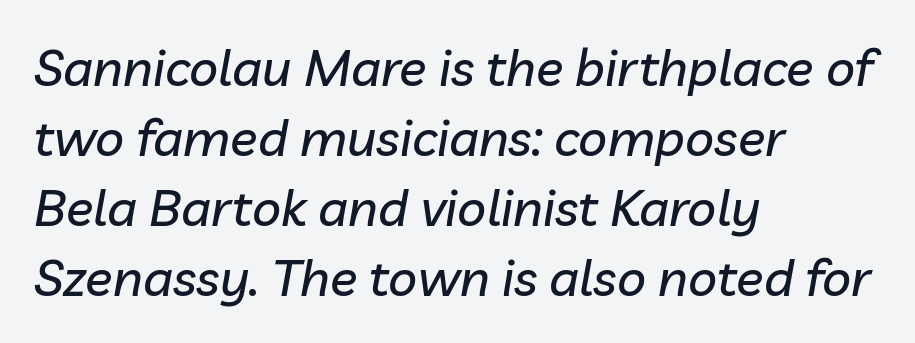
{"italic": "yes", "lean": "right", "slant_degrees": 10, "width": "normal", "stroke_contrast": "low", "x_height": "medium", "monospaced": "no", "underline": "no", "align": "left", "line_spacing": "normal", "line_spacing_ratio": 1.37, "letter_spacing": "normal", "letter_spacing_em": 0.0, "glyph_px": 51}
